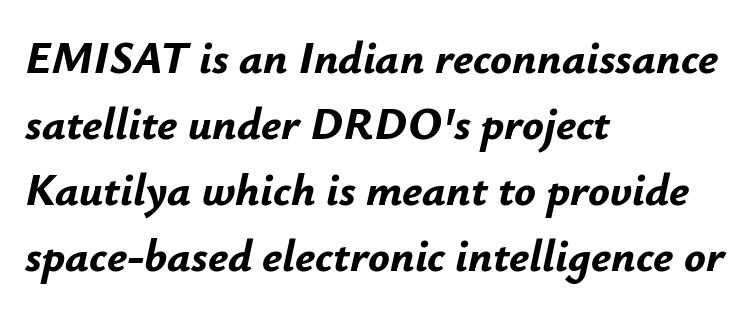
{"italic": "yes", "lean": "right", "slant_degrees": 12, "bold": "yes", "weight": "bold", "width": "normal", "stroke_contrast": "low", "x_height": "small", "monospaced": "no", "underline": "no", "align": "left", "line_spacing": "normal", "line_spacing_ratio": 1.47, "letter_spacing": "normal", "letter_spacing_em": 0.0, "glyph_px": 45}
